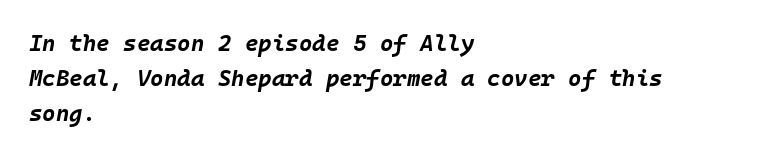
The image shows 23 px bold type, italic (leaning right); set left-aligned, normal line spacing (1.53x), normal letter spacing, not underlined.
